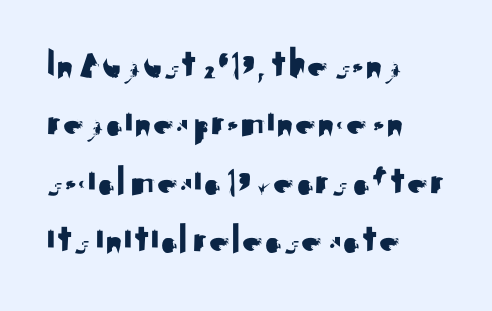
These lines are rendered in a variable-pitch font. Each line starts at the same left margin while the right side varies. The lettering holds an erect, upright posture throughout. Plain, unruled lines of type. This rendering leaves character spacing at its baseline value. Grotesque or geometric, the face here clearly has no serifs.
